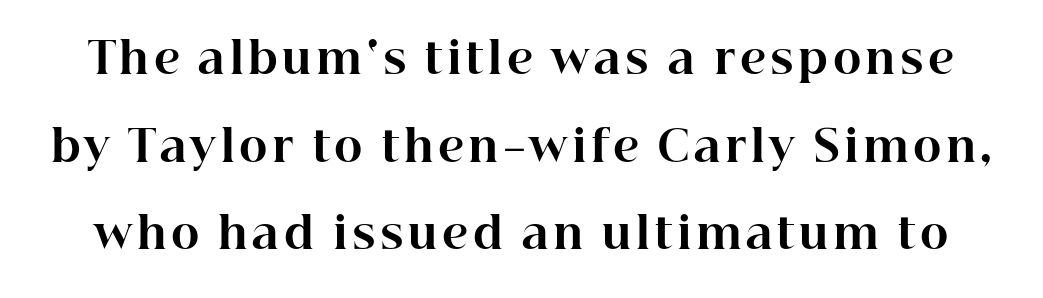
The image shows 43 px bold serif type, upright; set loose line spacing (2.04x), not underlined; high stroke contrast and a medium x-height.
